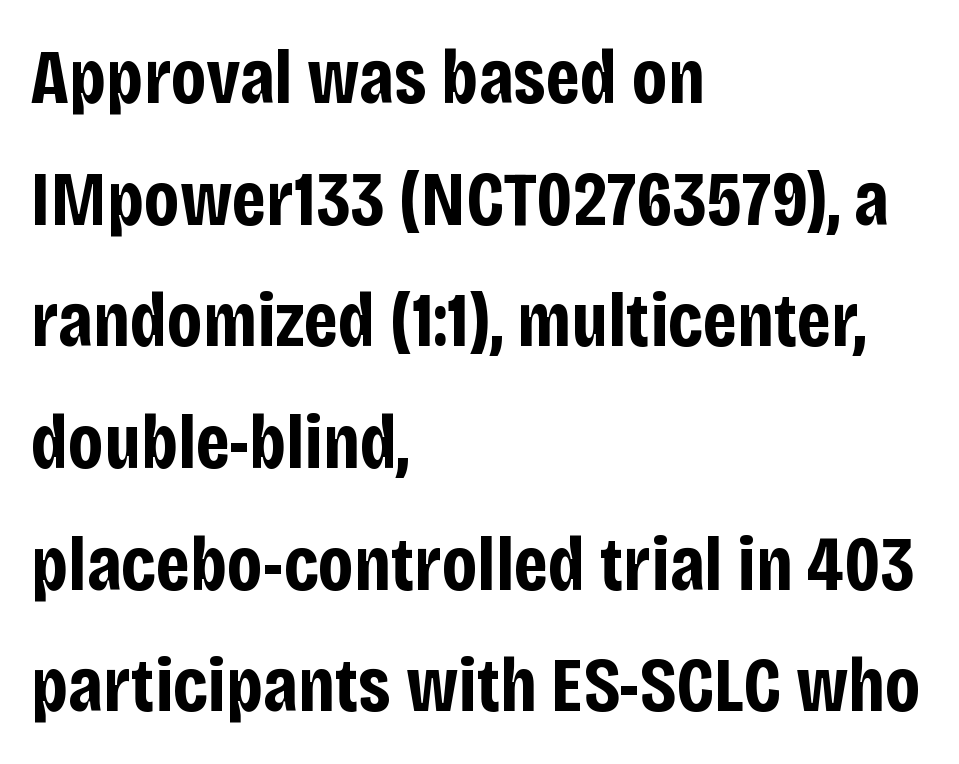
Horizontally, the lines are justified to the leading edge only. Quick note: underline off. If you measured baseline to baseline, you'd find a middling distance. This is sans-serif lettering, the kind often seen on screens and signage.
